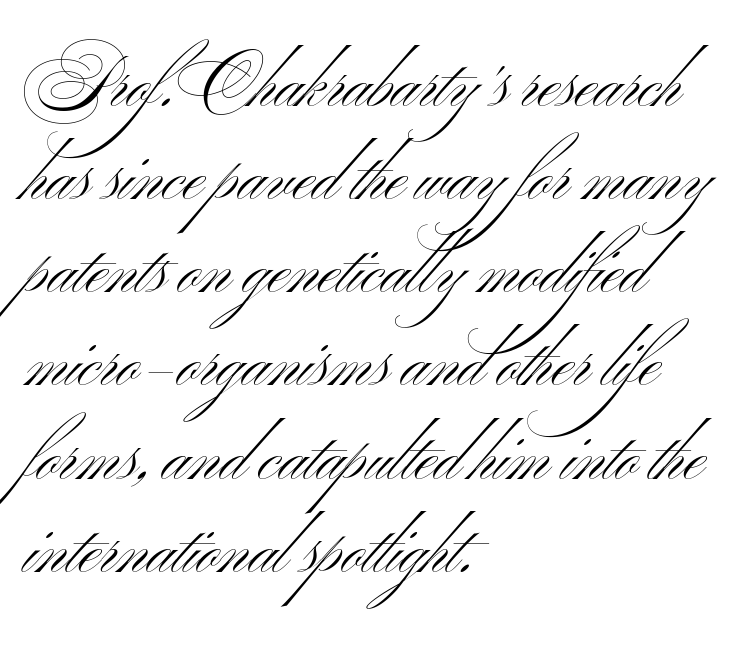
The string is rendered with underlining switched off. Is this a sans? Yes — the strokes have no serifs. The face used here is proportionally spaced, like ordinary book or web type. Regarding leading, the lines here are spaced in the standard way.
